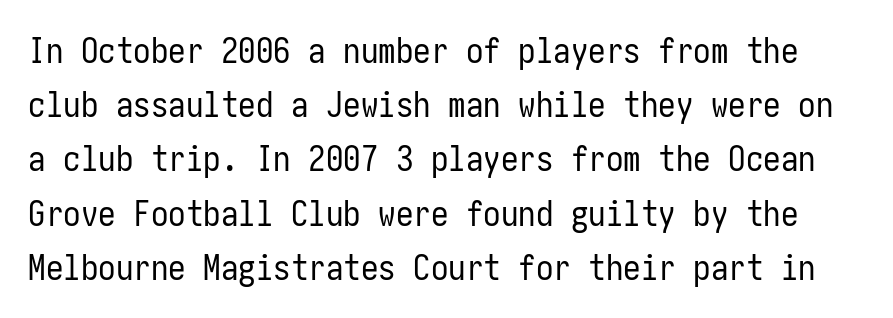
Q: Is the text bold? A: No.
Q: Is the text italic (slanted)? A: No, it is upright.
Q: Is the typeface a serif or a sans-serif typeface? A: Sans-serif.
Q: Is the text underlined? A: No.
Q: Is the spacing between letters normal or unusually wide? A: Normal.
Q: Is the spacing between lines tight, normal or loose? A: Normal.
Q: Width (condensed, normal, or wide)? A: Condensed.
Q: Stroke contrast? A: Low.
Q: x-height? A: Medium.
